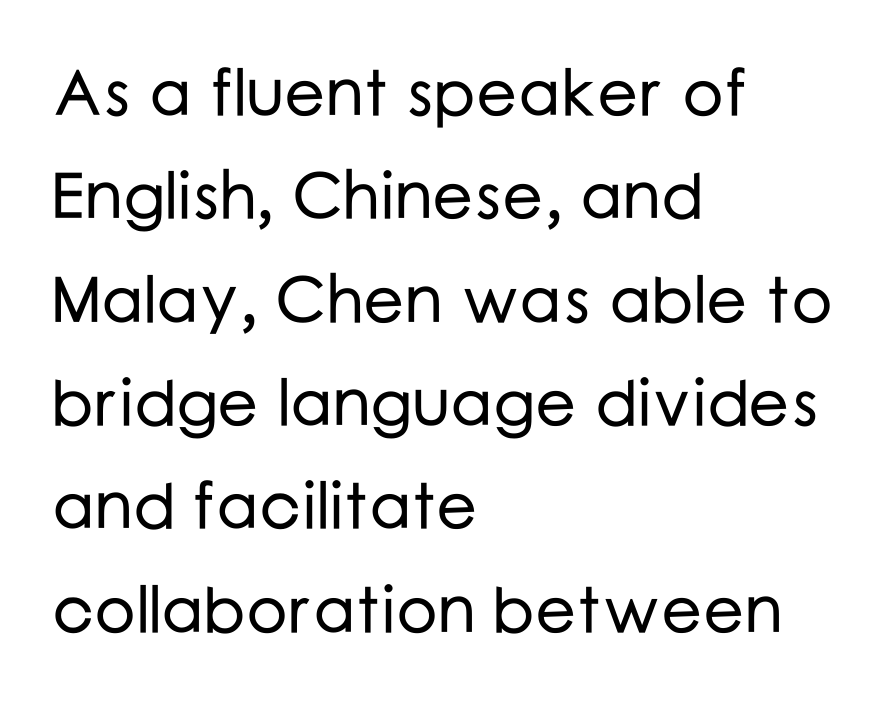
{"serif": "no", "italic": "no", "width": "normal", "stroke_contrast": "low", "x_height": "medium", "monospaced": "no", "underline": "no", "align": "left", "line_spacing": "normal", "line_spacing_ratio": 1.59, "letter_spacing": "normal", "letter_spacing_em": 0.0, "glyph_px": 65}
